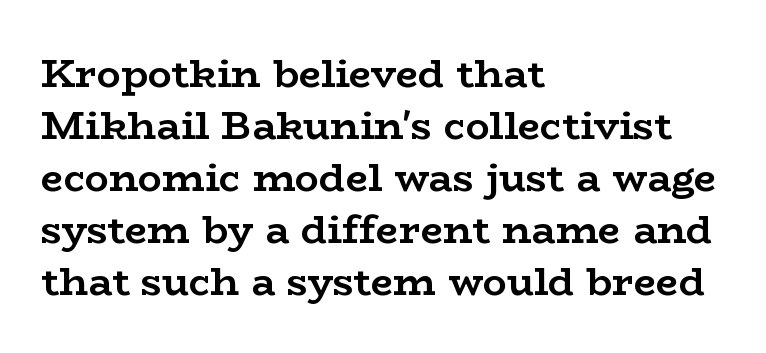
Typesetter's note: full bold, strokes at maximum text heaviness. The letters advance in unequal steps, a hallmark of proportional type. Anything drawn beneath the words? Only blank space. These lines are composed in type with serifs. The lines sit at an ordinary, default distance from one another. Posture: vertical.
